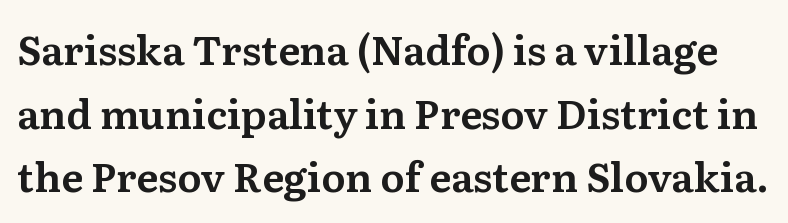
Q: Is the text italic (slanted)? A: No, it is upright.
Q: Is the typeface a serif or a sans-serif typeface? A: Serif.
Q: Is the text underlined? A: No.
Q: Is the spacing between letters normal or unusually wide? A: Normal.
Q: Is the spacing between lines tight, normal or loose? A: Normal.
Q: Width (condensed, normal, or wide)? A: Normal.
Q: Stroke contrast? A: Medium.
Q: x-height? A: Medium.
Q: Monospaced? A: No.
